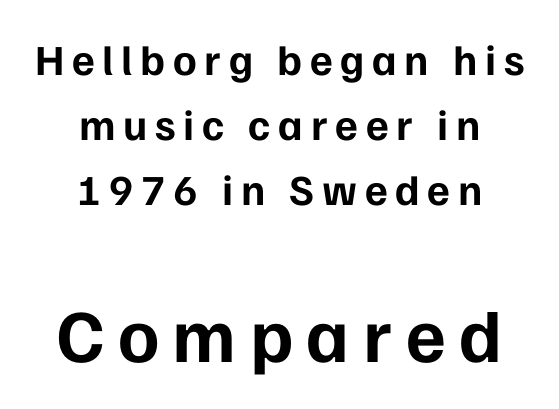
The image shows 75 px bold sans-serif type, upright; set centered, normal line spacing (1.51x), not underlined; the second (bottom) block is 1.74x larger; low stroke contrast and a medium x-height.
